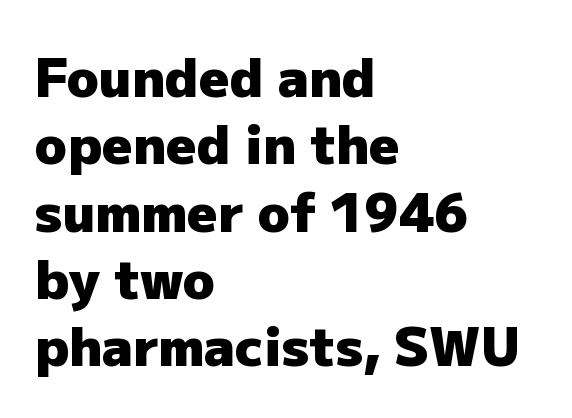
{"serif": "no", "italic": "no", "bold": "yes", "weight": "heavy", "width": "normal", "stroke_contrast": "low", "x_height": "medium", "monospaced": "no", "underline": "no", "align": "left", "line_spacing": "normal", "line_spacing_ratio": 1.27, "letter_spacing": "normal", "letter_spacing_em": 0.0, "glyph_px": 53}
